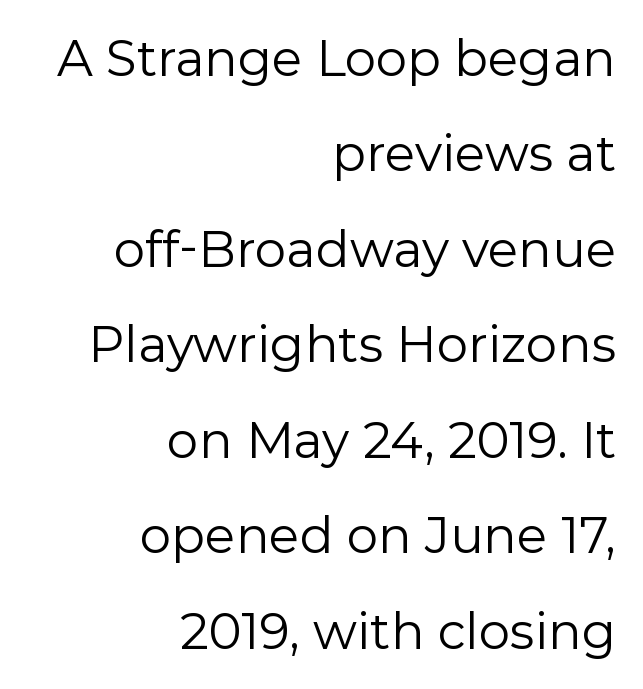
Does the type have serifs? No, each stem ends abruptly. A student would call this right alignment; a typographer would say flush right, rag left. The letters sit at their default tracking, neither squeezed nor spread. Anything drawn beneath the words? Only blank space. The weight would be labelled regular, book, light, or lighter still. These lines were composed using upright roman letters.
